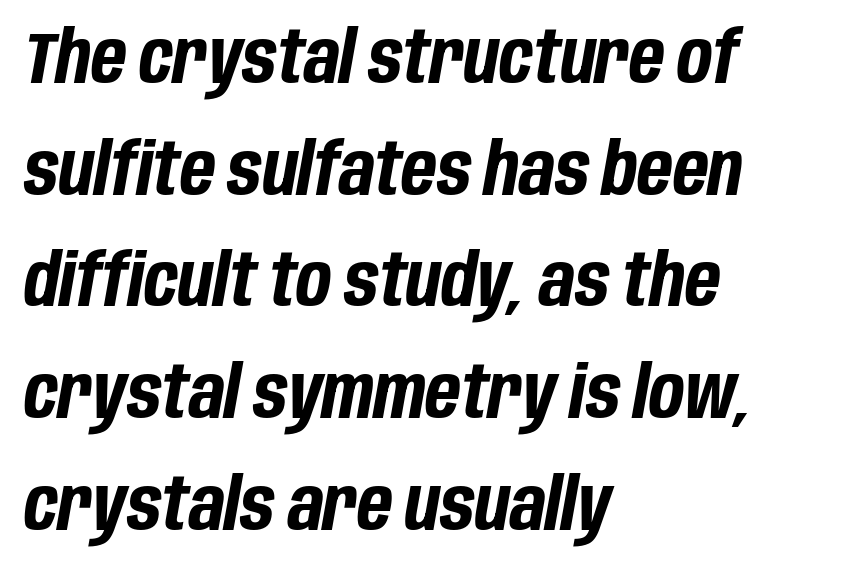
{"italic": "yes", "lean": "right", "slant_degrees": 10, "bold": "yes", "weight": "bold", "width": "condensed", "stroke_contrast": "low", "x_height": "large", "monospaced": "no", "underline": "no", "align": "left", "line_spacing": "normal", "line_spacing_ratio": 1.53, "letter_spacing": "normal", "letter_spacing_em": 0.0, "glyph_px": 73}
